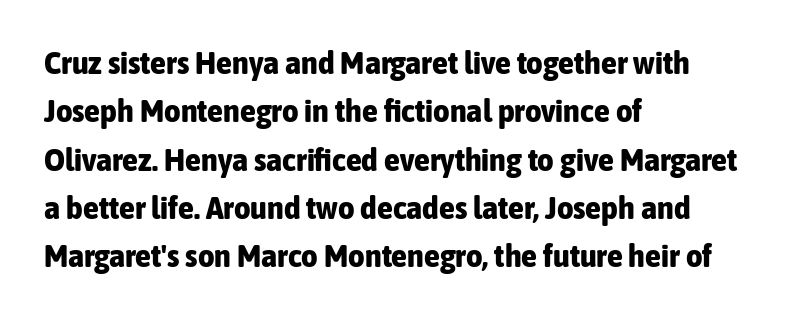
Q: Is the text bold? A: Yes.
Q: Is the text italic (slanted)? A: No, it is upright.
Q: Is the typeface a serif or a sans-serif typeface? A: Sans-serif.
Q: Is the text underlined? A: No.
Q: How is the paragraph aligned? A: Left-aligned.
Q: Is the spacing between letters normal or unusually wide? A: Normal.
Q: Is the spacing between lines tight, normal or loose? A: Normal.
Q: Width (condensed, normal, or wide)? A: Condensed.
Q: Stroke contrast? A: Low.
Q: x-height? A: Medium.
Q: Monospaced? A: No.
